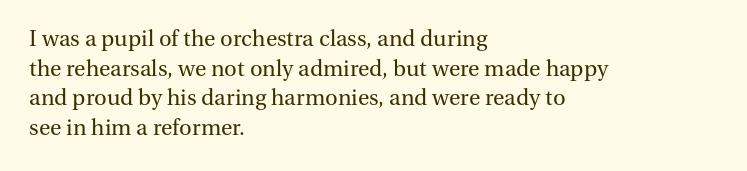
{"italic": "no", "bold": "no", "underline": "no", "align": "left", "line_spacing": "normal", "line_spacing_ratio": 1.35, "letter_spacing": "normal", "letter_spacing_em": 0.0, "glyph_px": 22}
